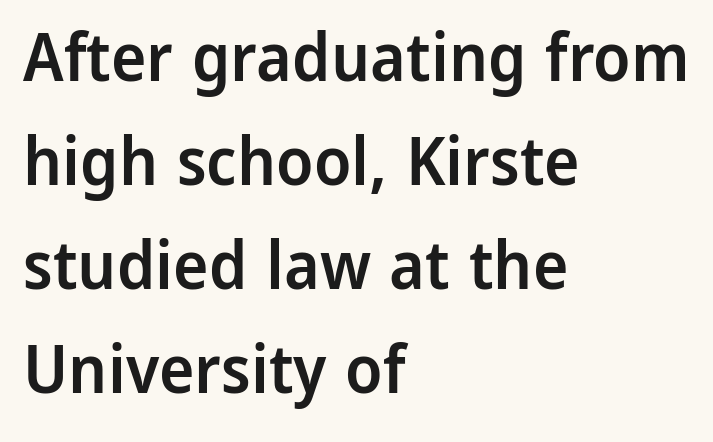
Q: Is the text bold? A: Semi-bold.
Q: Is the text italic (slanted)? A: No, it is upright.
Q: Is the typeface a serif or a sans-serif typeface? A: Sans-serif.
Q: Is the text underlined? A: No.
Q: How is the paragraph aligned? A: Left-aligned.
Q: Is the spacing between letters normal or unusually wide? A: Normal.
Q: Is the spacing between lines tight, normal or loose? A: Normal.
Q: Width (condensed, normal, or wide)? A: Normal.
Q: Stroke contrast? A: Low.
Q: x-height? A: Medium.
Q: Monospaced? A: No.
